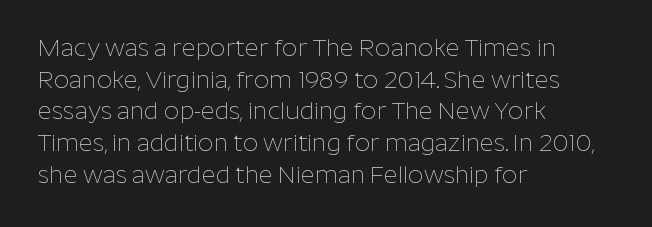
Leftover space on each line is placed entirely after the last word. The typesetting does not lean heavy: it is not bold. Honestly, the letter spacing is just normal — you wouldn't notice it. Underline: absent. If you drew a line through each stem, it would be perfectly vertical.
